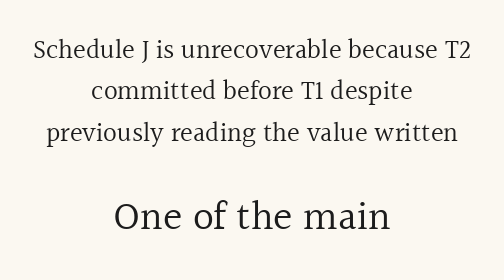
Q: Is the text bold? A: No.
Q: Is the text italic (slanted)? A: No, it is upright.
Q: Is the typeface a serif or a sans-serif typeface? A: Serif.
Q: Is the text underlined? A: No.
Q: How is the paragraph aligned? A: Centered.
Q: Is the spacing between letters normal or unusually wide? A: Normal.
Q: Is the spacing between lines tight, normal or loose? A: Normal.
Q: Which block of text is set in a larger size, the first (top) or the second (bottom)? A: The second (bottom) one.
Q: Width (condensed, normal, or wide)? A: Normal.
Q: x-height? A: Medium.
Q: Monospaced? A: No.
